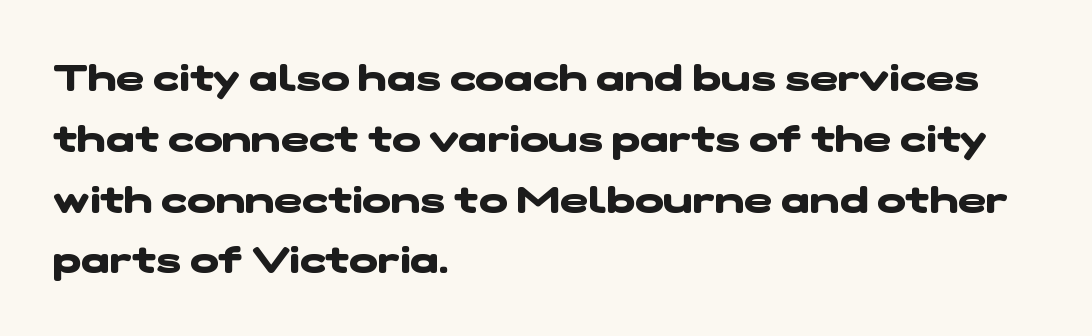
{"serif": "no", "bold": "yes", "weight": "heavy", "width": "wide", "stroke_contrast": "low", "x_height": "medium", "monospaced": "no", "underline": "no", "align": "left", "line_spacing": "normal", "line_spacing_ratio": 1.6, "letter_spacing": "normal", "letter_spacing_em": 0.0, "glyph_px": 38}
